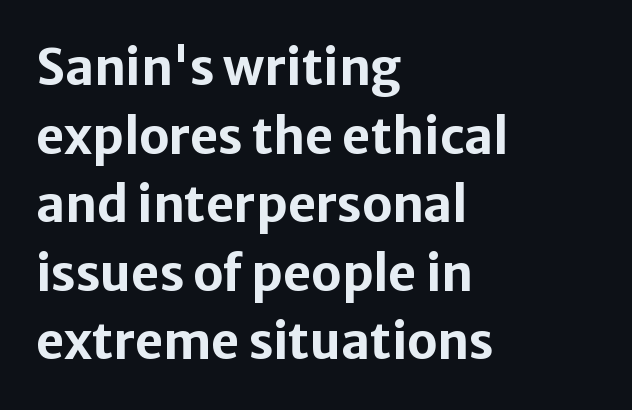
Varying glyph widths throughout — classic text-font behaviour. Compared with a centered layout, this one pins lines to the left instead. Spacing between characters is what you'd get straight out of the box. Stroke terminals: plain, sans-serif.
